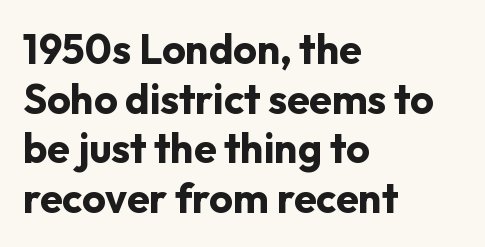
Glance below the letters and you will spot only blank space. Weight check: bold — yes, fully. The characters display no serif detailing; their extremities are plain. Alignment: flush left. A typesetter would call this proportional, since set widths differ per character. The horizontal fit of the characters is conventional and even.
